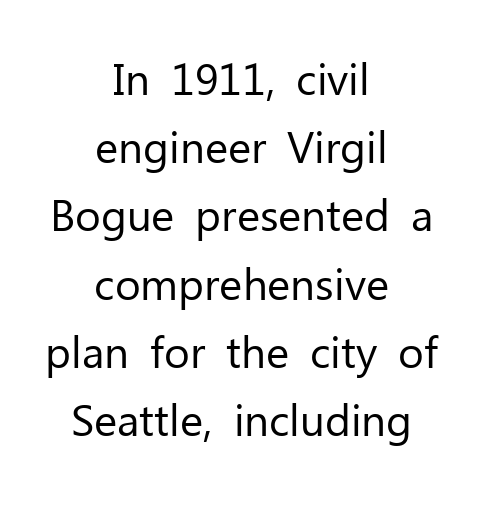
The image shows 44 px regular-weight sans-serif type, upright; set centered, normal line spacing (1.55x), normal letter spacing, not underlined; low stroke contrast and a medium x-height.
